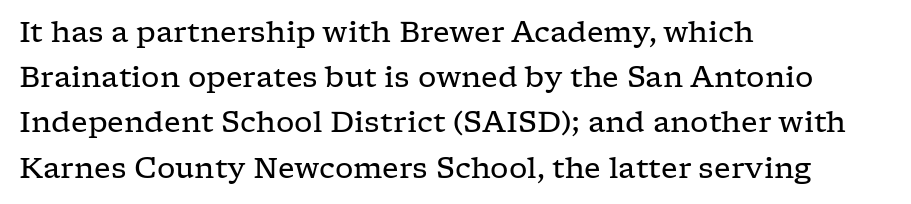
Nope, not italic — everything's standing straight. A typesetter would call this leading conventional body-copy spacing. The space beneath each line is pristine and unruled. What stands out about the letter spacing? Nothing — it is the standard amount. Spacing verdict: proportional, widths tailored to each character.
